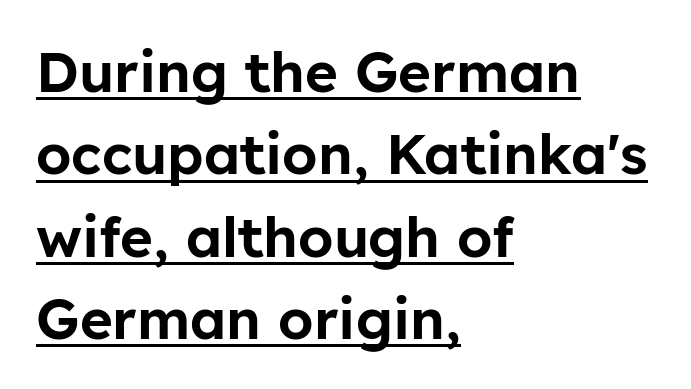
Glyph-to-glyph distance matches everyday printed text. Where is the straight margin? On the left. This block has exactly the height ordinary leading produces. These lines are composed in type without serifs. Quick note: not italic, upright.
